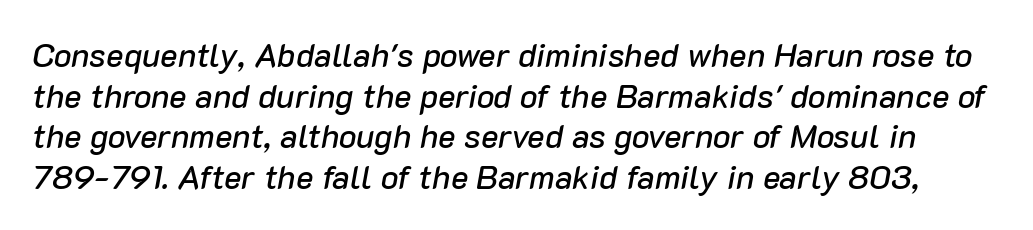
{"italic": "yes", "lean": "right", "slant_degrees": 10, "width": "normal", "stroke_contrast": "low", "x_height": "medium", "monospaced": "no", "underline": "no", "line_spacing_ratio": 1.23, "letter_spacing": "normal", "letter_spacing_em": 0.0, "glyph_px": 33}
